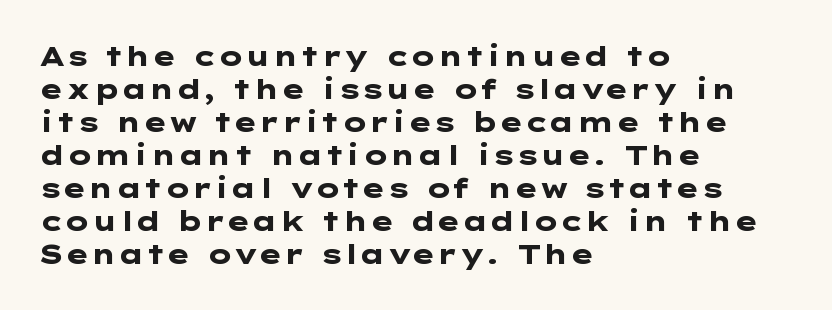
The image shows 27 px bold type, upright; set left-aligned, line spacing 1.22x, normal letter spacing, not underlined.
